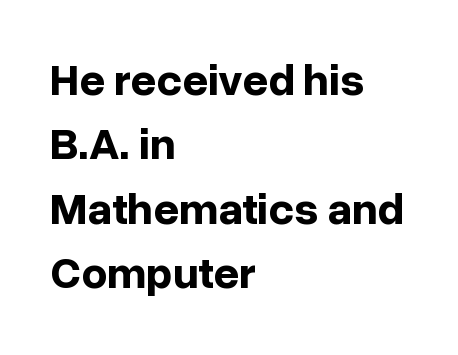
{"serif": "no", "italic": "no", "bold": "yes", "weight": "bold", "width": "normal", "stroke_contrast": "low", "x_height": "medium", "monospaced": "no", "underline": "no", "align": "left", "line_spacing": "normal", "line_spacing_ratio": 1.43, "letter_spacing": "normal", "letter_spacing_em": 0.0, "glyph_px": 45}
